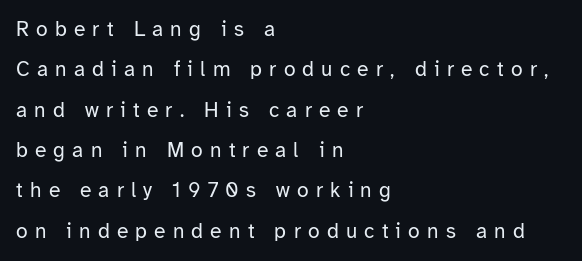
{"italic": "no", "bold": "no", "underline": "no", "align": "left", "line_spacing": "loose", "line_spacing_ratio": 1.92, "letter_spacing": "wide", "letter_spacing_em": 0.34, "glyph_px": 21}
